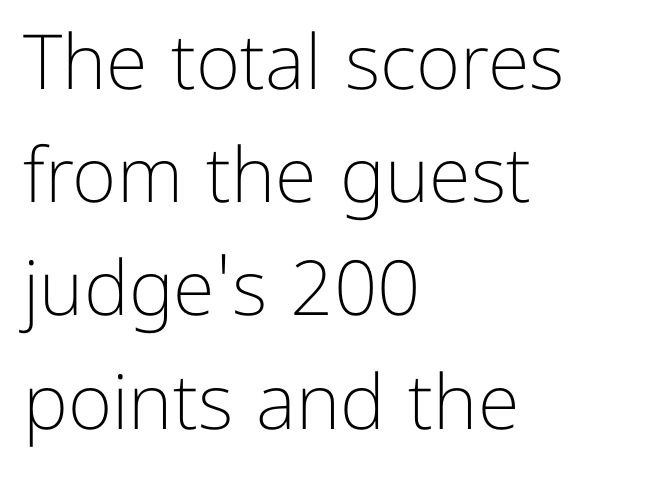
Q: Is the text bold? A: No.
Q: Is the text italic (slanted)? A: No, it is upright.
Q: Is the typeface a serif or a sans-serif typeface? A: Sans-serif.
Q: Is the text underlined? A: No.
Q: How is the paragraph aligned? A: Left-aligned.
Q: Is the spacing between letters normal or unusually wide? A: Normal.
Q: Is the spacing between lines tight, normal or loose? A: Normal.
Q: Width (condensed, normal, or wide)? A: Normal.
Q: Stroke contrast? A: Low.
Q: x-height? A: Medium.
Q: Monospaced? A: No.
